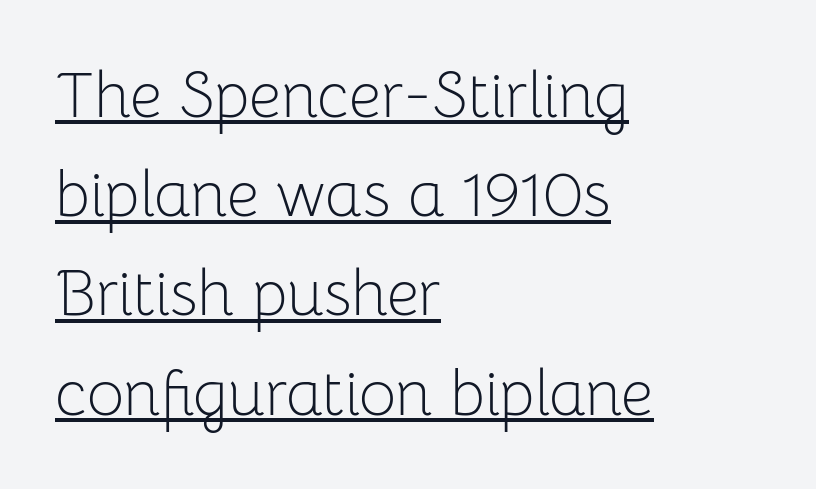
The image shows 64 px light sans-serif type, upright; set left-aligned, normal line spacing (1.55x), normal letter spacing, underlined; low stroke contrast and a medium x-height.
